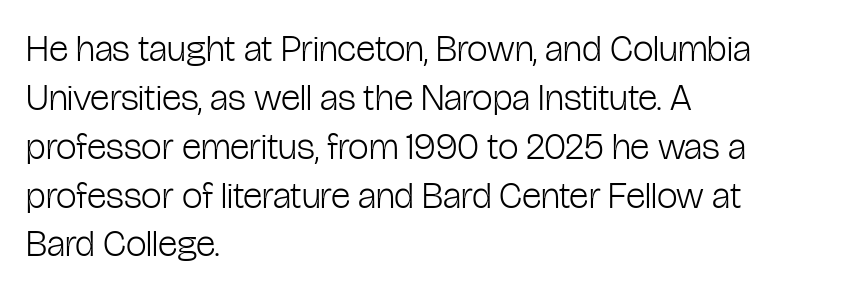
Only glyphs here, with clear space below each row. Compared with typical body copy, the letter spacing here is the same. Heaviness? Minimal to ordinary, like unemphasized prose. Ordinary non-slanted type is in use. No feet cap the strokes, marking this as sans-serif type. The line-height multiplier appears to be the usual default.
